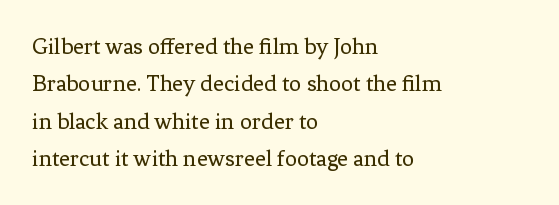
Q: Is the text bold? A: No.
Q: Is the text italic (slanted)? A: No, it is upright.
Q: Is the text underlined? A: No.
Q: How is the paragraph aligned? A: Left-aligned.
Q: Is the spacing between letters normal or unusually wide? A: Normal.
Q: Is the spacing between lines tight, normal or loose? A: Normal.
